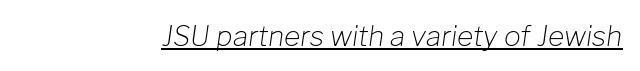
{"italic": "yes", "lean": "right", "slant_degrees": 8, "bold": "no", "weight": "light", "width": "normal", "stroke_contrast": "low", "x_height": "medium", "monospaced": "no", "underline": "yes", "letter_spacing": "normal", "letter_spacing_em": 0.0, "glyph_px": 28}
